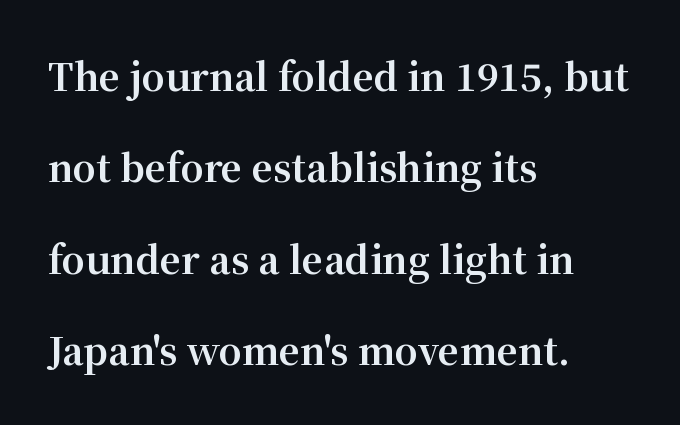
{"serif": "yes", "italic": "no", "bold": "yes", "weight": "bold", "width": "normal", "stroke_contrast": "medium", "x_height": "medium", "monospaced": "no", "underline": "no", "align": "left", "line_spacing": "loose", "line_spacing_ratio": 2.47, "letter_spacing": "normal", "letter_spacing_em": 0.0, "glyph_px": 37}
